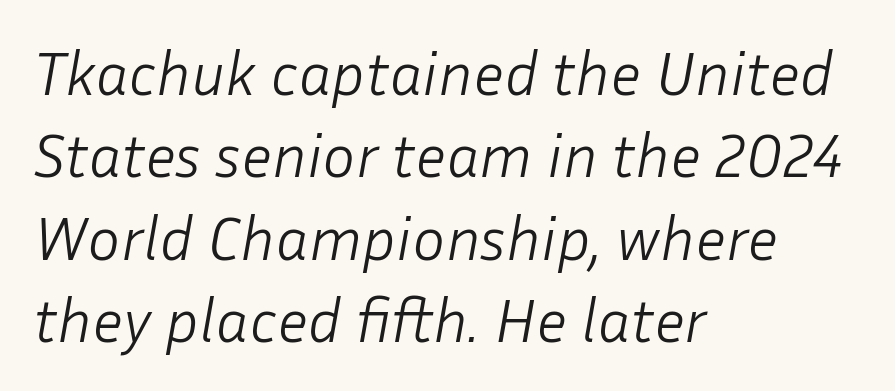
Q: Is the text bold? A: No.
Q: Is the text italic (slanted)? A: Yes, it leans right by about 10 degrees.
Q: Is the text underlined? A: No.
Q: How is the paragraph aligned? A: Left-aligned.
Q: Is the spacing between letters normal or unusually wide? A: Normal.
Q: Is the spacing between lines tight, normal or loose? A: Normal.
Q: Width (condensed, normal, or wide)? A: Normal.
Q: Stroke contrast? A: Low.
Q: x-height? A: Medium.
Q: Monospaced? A: No.
